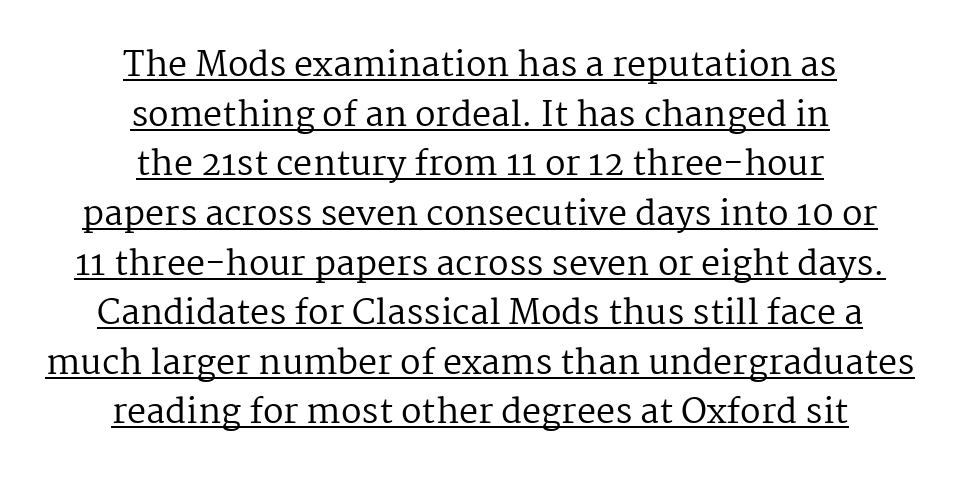
Q: Is the text bold? A: No.
Q: Is the text italic (slanted)? A: No, it is upright.
Q: Is the typeface a serif or a sans-serif typeface? A: Serif.
Q: Is the text underlined? A: Yes.
Q: How is the paragraph aligned? A: Centered.
Q: Is the spacing between letters normal or unusually wide? A: Normal.
Q: Is the spacing between lines tight, normal or loose? A: Normal.
Q: Width (condensed, normal, or wide)? A: Normal.
Q: Stroke contrast? A: Medium.
Q: x-height? A: Medium.
Q: Monospaced? A: No.
